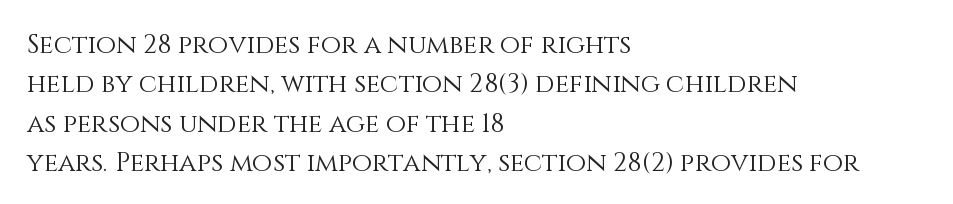
{"italic": "no", "bold": "no", "underline": "no", "align": "left", "line_spacing": "normal", "line_spacing_ratio": 1.51, "letter_spacing": "normal", "letter_spacing_em": 0.0, "glyph_px": 26}
